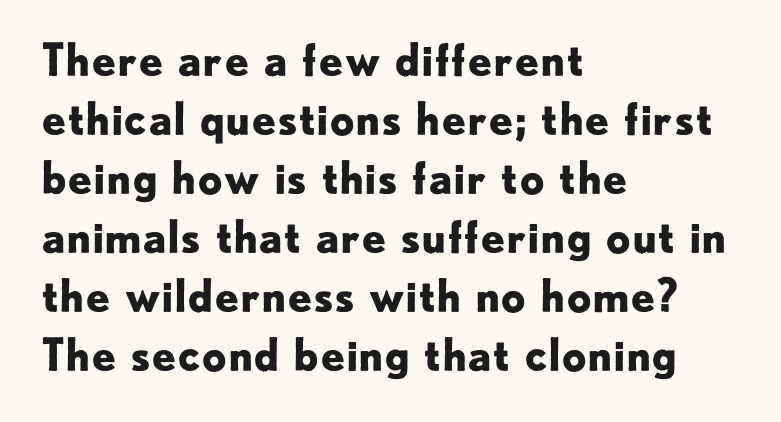
{"serif": "no", "italic": "no", "bold": "yes", "weight": "bold", "width": "normal", "stroke_contrast": "low", "x_height": "small", "monospaced": "no", "underline": "no", "align": "left", "line_spacing": "normal", "line_spacing_ratio": 1.34, "letter_spacing": "normal", "letter_spacing_em": 0.0, "glyph_px": 44}
